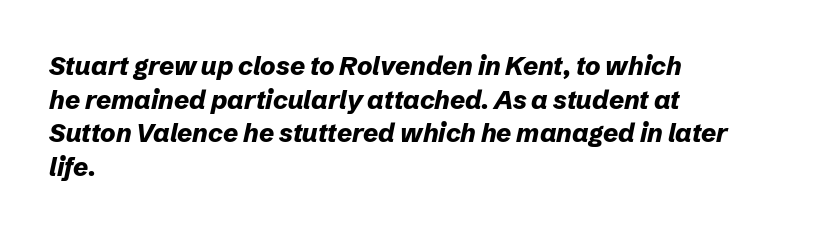
The image shows 26 px bold type, italic (leaning right); set left-aligned, normal line spacing (1.29x), normal letter spacing, not underlined.
